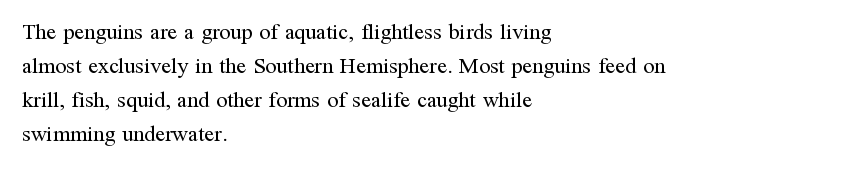
Caption: multi-line text, flush left, ragged right. Rendered with straight, roman letterforms. Beneath every word, the page is bare. Weight: not bold — regular or lighter. Nobody touched the tracking dial on this one. Vertically, the passage feels balanced, rows spaced as you'd expect.
